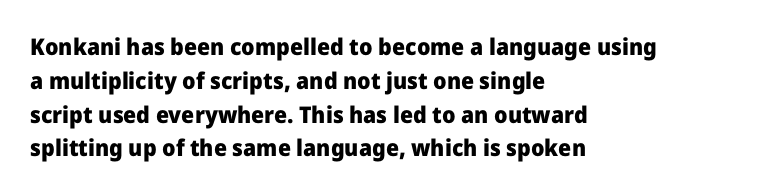
{"italic": "no", "bold": "yes", "underline": "no", "align": "left", "line_spacing": "normal", "line_spacing_ratio": 1.47, "letter_spacing": "normal", "letter_spacing_em": 0.0, "glyph_px": 23}
